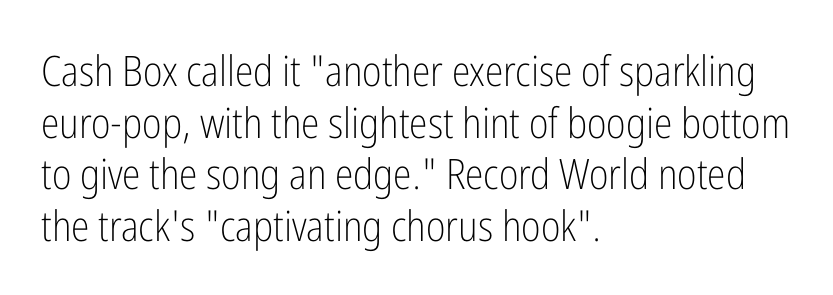
{"serif": "no", "italic": "no", "bold": "no", "weight": "light", "width": "condensed", "stroke_contrast": "low", "x_height": "medium", "monospaced": "no", "underline": "no", "align": "left", "line_spacing_ratio": 1.23, "letter_spacing": "normal", "letter_spacing_em": 0.0, "glyph_px": 42}
